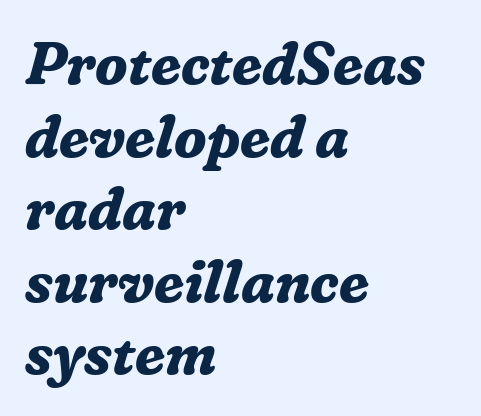
Q: Is the text bold? A: Yes.
Q: Is the text italic (slanted)? A: Yes, it leans right by about 16 degrees.
Q: Is the typeface a serif or a sans-serif typeface? A: Serif.
Q: Is the text underlined? A: No.
Q: How is the paragraph aligned? A: Left-aligned.
Q: Is the spacing between letters normal or unusually wide? A: Normal.
Q: Width (condensed, normal, or wide)? A: Normal.
Q: Stroke contrast? A: Low.
Q: x-height? A: Medium.
Q: Monospaced? A: No.
